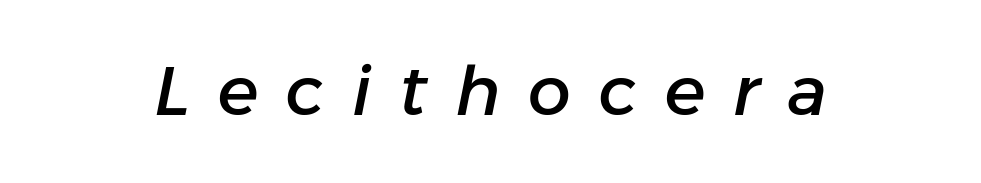
The image shows 68 px text type, italic (leaning right); set unusually wide letter spacing (+0.41 em), not underlined; low stroke contrast and a medium x-height.
